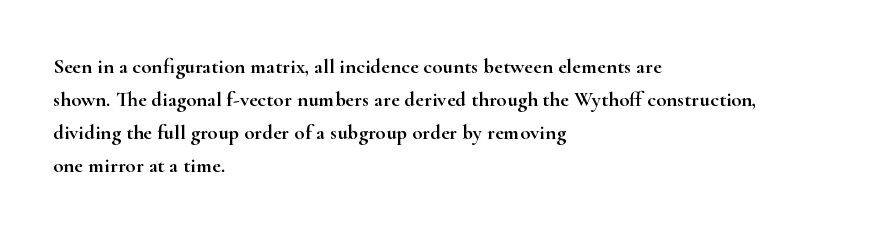
Q: Is the text italic (slanted)? A: No, it is upright.
Q: Is the text underlined? A: No.
Q: How is the paragraph aligned? A: Left-aligned.
Q: Is the spacing between letters normal or unusually wide? A: Normal.
Q: Is the spacing between lines tight, normal or loose? A: Normal.
